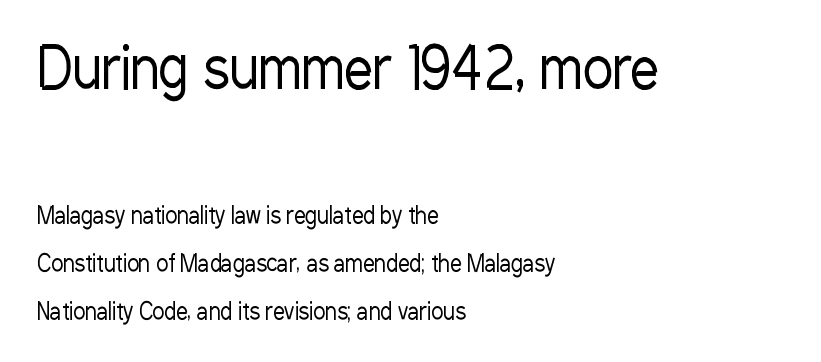
{"serif": "no", "italic": "no", "bold": "no", "weight": "regular", "width": "condensed", "stroke_contrast": "low", "x_height": "medium", "monospaced": "no", "underline": "no", "align": "left", "line_spacing": "loose", "line_spacing_ratio": 2.09, "letter_spacing": "normal", "letter_spacing_em": 0.0, "larger_block": "first", "size_ratio": 2.48, "glyph_px": 57}
